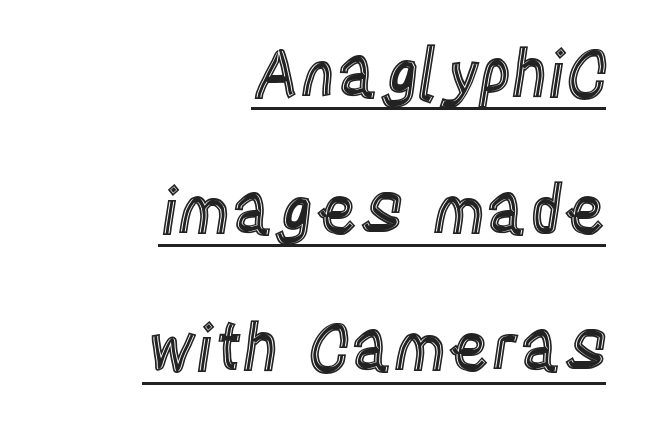
Q: Is the text italic (slanted)? A: Yes.
Q: Is the text underlined? A: Yes.
Q: How is the paragraph aligned? A: Right-aligned.
Q: Is the spacing between letters normal or unusually wide? A: Normal.
Q: Is the spacing between lines tight, normal or loose? A: Loose.
Q: Width (condensed, normal, or wide)? A: Condensed.
Q: x-height? A: Large.
Q: Monospaced? A: No.
